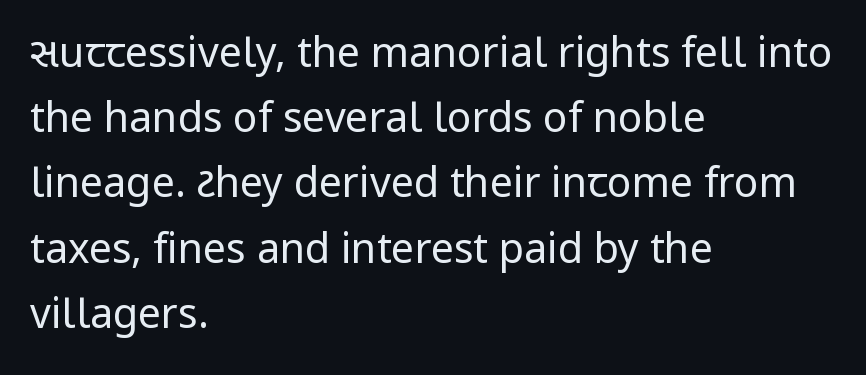
This sample uses an upright cut, with every glyph sitting square on the baseline. This sample uses plain, unmodified letter spacing. Each letter keeps its own natural width here, so spacing adapts to shape. The face used here is a sans, in the tradition of grotesques and geometrics.
